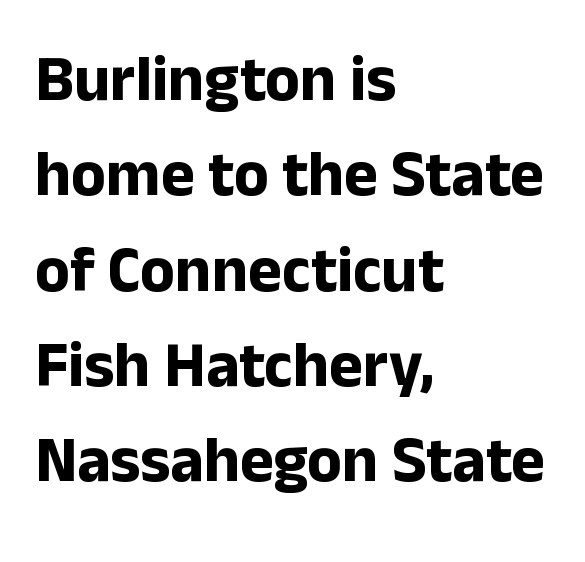
Its strokes are broad and dark, the hallmark of bold type. Look at the bottom of the vertical strokes: they stop flat, with no serifs. The passage shown has conventional tracking throughout. Character widths vary here, with narrow letters taking less room than wide ones. Descender tails drop into unmarked territory. No italicization has been applied; the sample stays upright.
